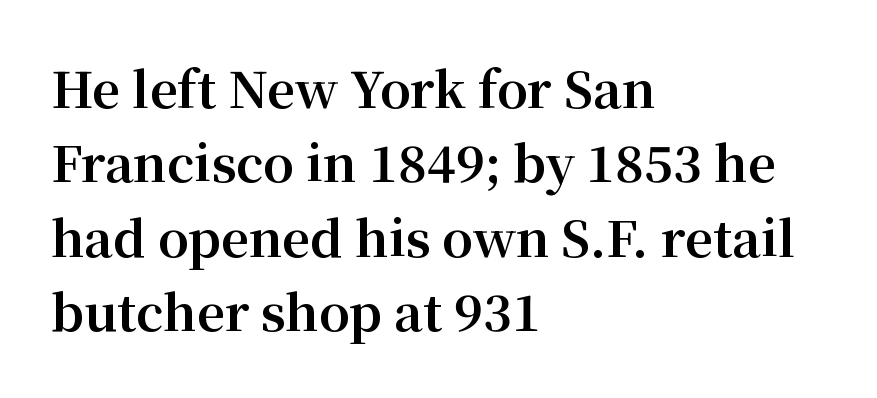
Q: Is the text bold? A: Yes.
Q: Is the text italic (slanted)? A: No, it is upright.
Q: Is the typeface a serif or a sans-serif typeface? A: Serif.
Q: Is the text underlined? A: No.
Q: How is the paragraph aligned? A: Left-aligned.
Q: Is the spacing between letters normal or unusually wide? A: Normal.
Q: Is the spacing between lines tight, normal or loose? A: Normal.
Q: Width (condensed, normal, or wide)? A: Normal.
Q: Stroke contrast? A: Medium.
Q: x-height? A: Medium.
Q: Monospaced? A: No.
